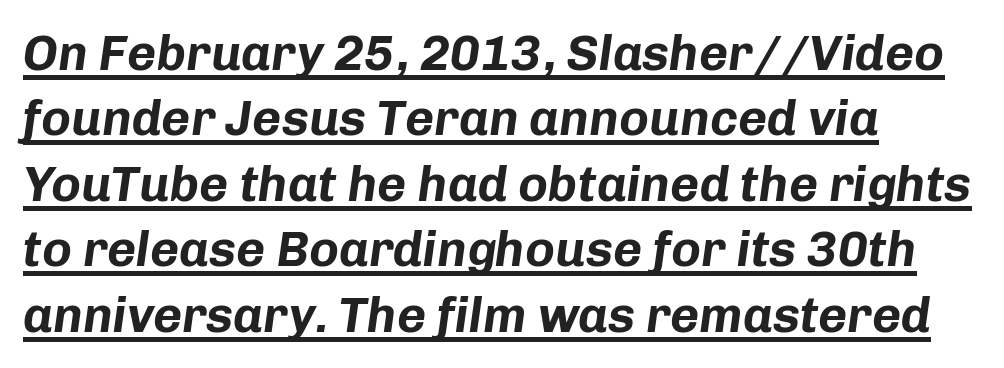
The image shows 50 px bold type, italic (leaning right); set left-aligned, normal line spacing (1.31x), normal letter spacing, underlined; low stroke contrast and a medium x-height.
